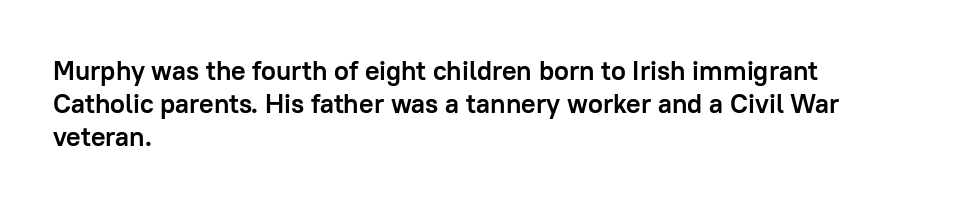
There is no visible air inserted between adjacent glyphs. In terms of weight, the rendering is a true, heavy bold. Visually the block forms a straight wall on the left and a jagged coastline on the right. Lines of text with bare space underneath. If you drew a line through each stem, it would be perfectly vertical.
